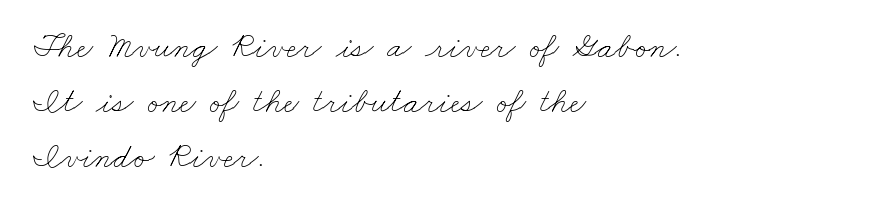
Q: Is the text bold? A: No.
Q: Is the text underlined? A: No.
Q: How is the paragraph aligned? A: Left-aligned.
Q: Is the spacing between letters normal or unusually wide? A: Normal.
Q: Is the spacing between lines tight, normal or loose? A: Normal.
Q: Width (condensed, normal, or wide)? A: Wide.
Q: Stroke contrast? A: Low.
Q: x-height? A: Small.
Q: Monospaced? A: No.
